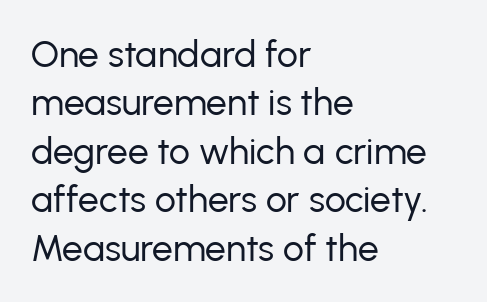
Q: Is the text bold? A: No.
Q: Is the text italic (slanted)? A: No, it is upright.
Q: Is the typeface a serif or a sans-serif typeface? A: Sans-serif.
Q: Is the text underlined? A: No.
Q: How is the paragraph aligned? A: Left-aligned.
Q: Is the spacing between letters normal or unusually wide? A: Normal.
Q: Is the spacing between lines tight, normal or loose? A: Normal.
Q: Width (condensed, normal, or wide)? A: Normal.
Q: Stroke contrast? A: Low.
Q: x-height? A: Medium.
Q: Monospaced? A: No.
